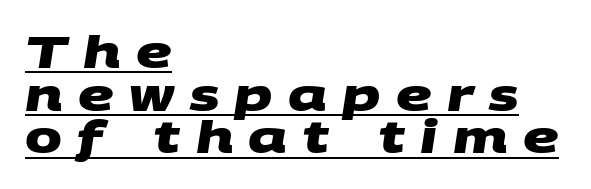
You'd pick this weight for a headline — it's a proper bold. This sample is left-justified, so line endings fall wherever the words run out. Do the characters align in a grid? No, the font is proportional. You can see a thin bar hugging the bottom of the glyphs.
